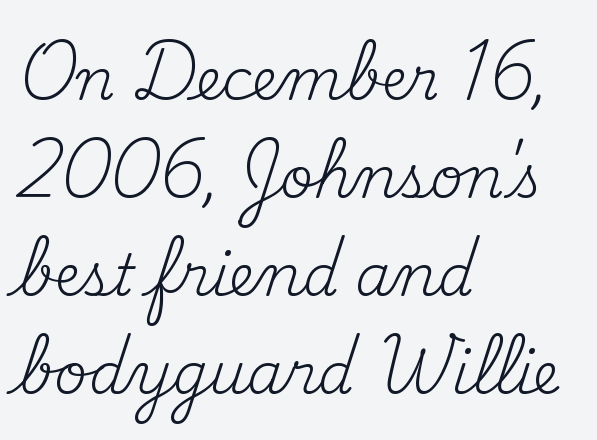
{"serif": "yes", "bold": "no", "weight": "regular", "width": "normal", "stroke_contrast": "medium", "x_height": "small", "monospaced": "no", "underline": "no", "align": "left", "line_spacing_ratio": 1.72, "letter_spacing": "normal", "letter_spacing_em": 0.0, "glyph_px": 57}
